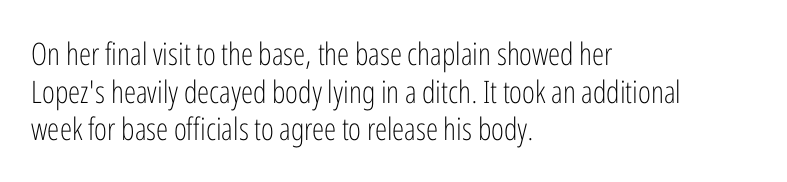
Serifs: no, the terminals of the letterforms are clean. Spacing between characters is what you'd get straight out of the box. Stems and bowls with no extra thickness — not bold. The face used here is proportionally spaced, like ordinary book or web type. The font's upright variant was chosen for this text.
